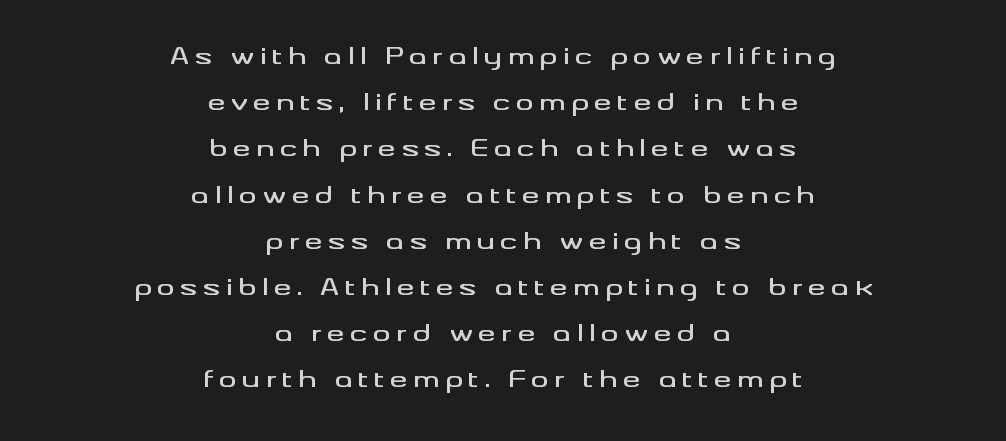
Q: Is the text italic (slanted)? A: No, it is upright.
Q: Is the text underlined? A: No.
Q: How is the paragraph aligned? A: Centered.
Q: Is the spacing between letters normal or unusually wide? A: Unusually wide.
Q: Is the spacing between lines tight, normal or loose? A: Loose.
